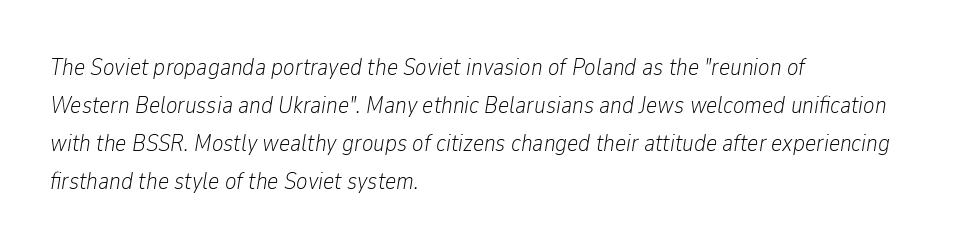
Layout note: lines flush left. Stems here are at most as thick as an everyday book face. The whole block is typeset with a tilt. These lines sit exactly where default settings would place them. Descenders hang freely into open space.
